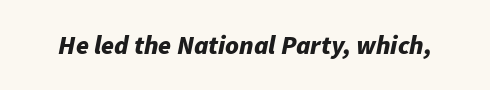
The image shows 26 px bold type, italic (leaning right); set normal letter spacing, not underlined.
